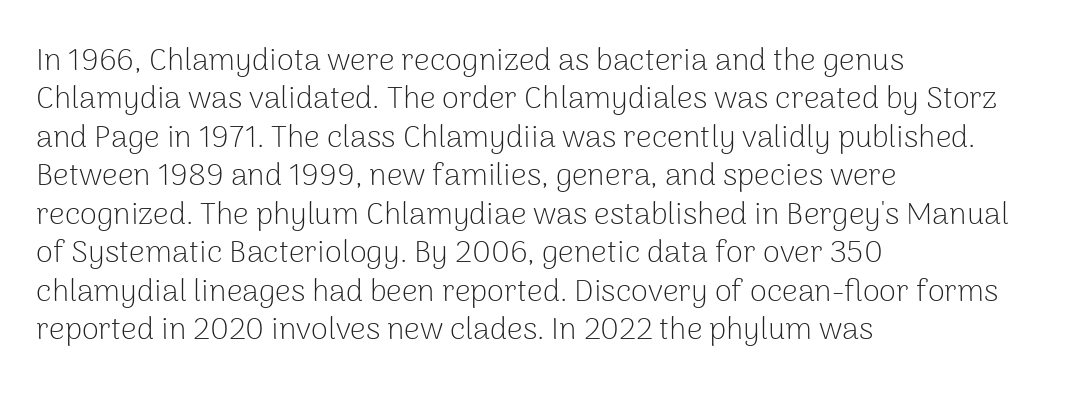
Leftover space on each line is placed entirely after the last word. The letterforms sit at book weight or below. You can tell it's not italic because the verticals are truly vertical. The glyphs are unaccompanied by any horizontal stroke below them. Regarding serifs, this sample does without them.
